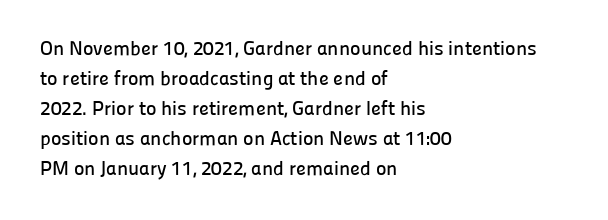
Q: Is the text italic (slanted)? A: No, it is upright.
Q: Is the text underlined? A: No.
Q: How is the paragraph aligned? A: Left-aligned.
Q: Is the spacing between letters normal or unusually wide? A: Normal.
Q: Is the spacing between lines tight, normal or loose? A: Normal.
